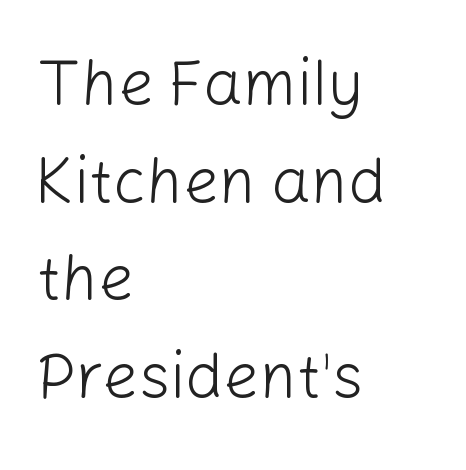
{"serif": "no", "italic": "no", "bold": "no", "weight": "light", "width": "normal", "stroke_contrast": "low", "x_height": "medium", "monospaced": "no", "underline": "no", "align": "left", "line_spacing": "normal", "line_spacing_ratio": 1.55, "letter_spacing": "normal", "letter_spacing_em": 0.0, "glyph_px": 63}
